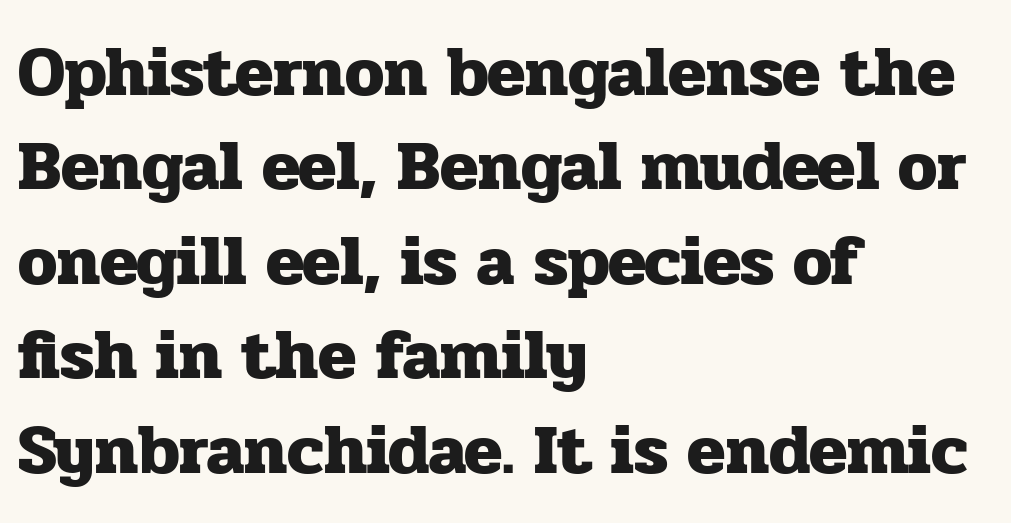
{"serif": "yes", "italic": "no", "bold": "yes", "weight": "heavy", "width": "normal", "stroke_contrast": "low", "x_height": "medium", "monospaced": "no", "underline": "no", "align": "left", "line_spacing": "normal", "line_spacing_ratio": 1.35, "letter_spacing": "normal", "letter_spacing_em": 0.0, "glyph_px": 70}
